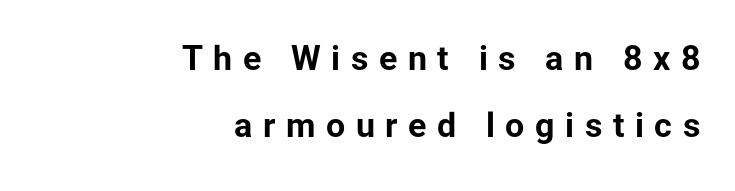
{"serif": "no", "italic": "no", "bold": "yes", "weight": "bold", "width": "normal", "stroke_contrast": "low", "x_height": "medium", "monospaced": "no", "underline": "no", "align": "right", "line_spacing": "loose", "line_spacing_ratio": 1.96, "letter_spacing": "wide", "letter_spacing_em": 0.31, "glyph_px": 34}
